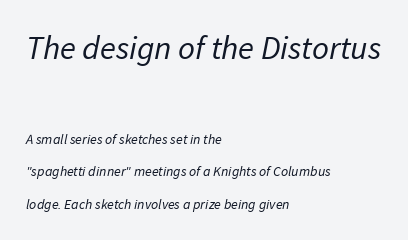
What stands out about the letter spacing? Nothing — it is the standard amount. The font sits on the lighter half of the weight spectrum, regular included. The zone under the glyphs is completely vacant. Nope, no serifs anywhere on these letters. This block would shrink considerably if given ordinary leading; it's expanded now.
